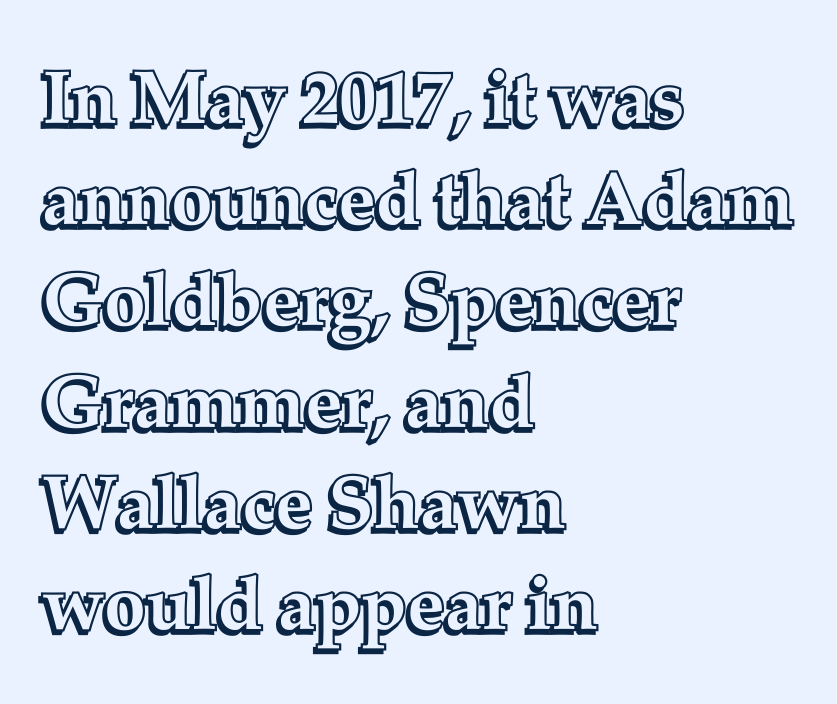
The zone under the glyphs is completely vacant. The text block is weighted toward the left margin, trailing off unevenly rightward. Tall strokes in this sample are plumb rather than angled. This rendering leaves character spacing at its baseline value. Interline gaps are of average width in this sample.
